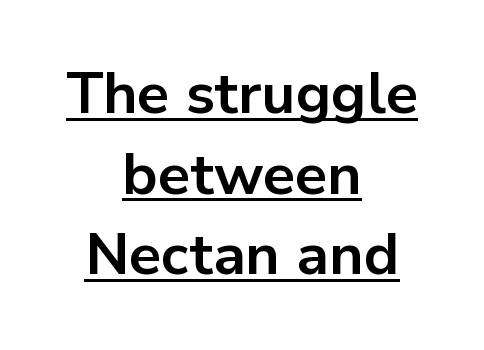
Q: Is the text bold? A: Yes.
Q: Is the text italic (slanted)? A: No, it is upright.
Q: Is the typeface a serif or a sans-serif typeface? A: Sans-serif.
Q: Is the text underlined? A: Yes.
Q: How is the paragraph aligned? A: Centered.
Q: Is the spacing between letters normal or unusually wide? A: Normal.
Q: Is the spacing between lines tight, normal or loose? A: Normal.
Q: Width (condensed, normal, or wide)? A: Normal.
Q: Stroke contrast? A: Low.
Q: x-height? A: Medium.
Q: Monospaced? A: No.
